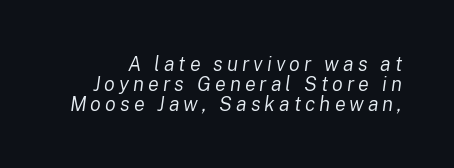
Look at the tracking — it's clearly loosened, letters drifting apart. Clear beneath every line of the passage. The rendering uses a small line-height, squeezing the rows. A quiet, ordinary-to-light weight characterises the typeface. Yep, that's italic — everything's leaning.
